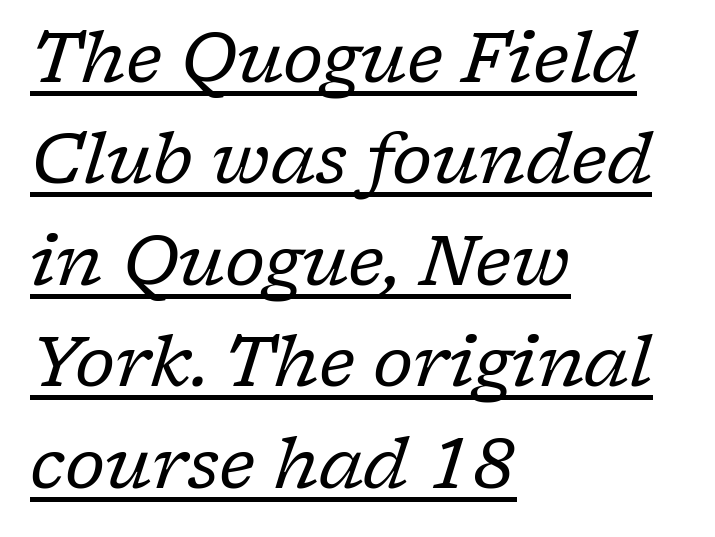
Q: Is the text bold? A: No.
Q: Is the text italic (slanted)? A: Yes, it leans right by about 17 degrees.
Q: Is the typeface a serif or a sans-serif typeface? A: Serif.
Q: Is the text underlined? A: Yes.
Q: How is the paragraph aligned? A: Left-aligned.
Q: Is the spacing between letters normal or unusually wide? A: Normal.
Q: Is the spacing between lines tight, normal or loose? A: Normal.
Q: Width (condensed, normal, or wide)? A: Normal.
Q: Stroke contrast? A: Low.
Q: x-height? A: Medium.
Q: Monospaced? A: No.
